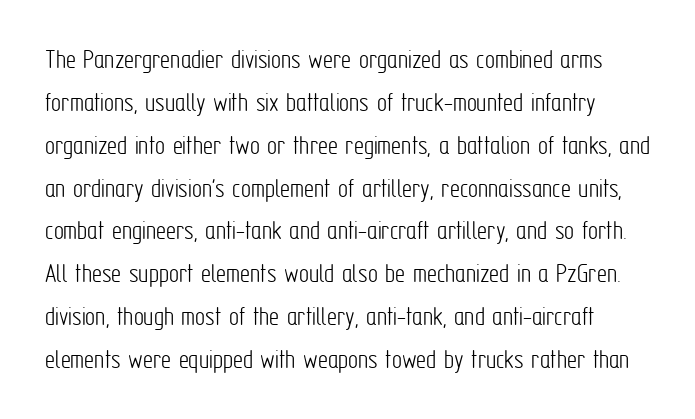
The lines sit at an ordinary, default distance from one another. Descenders are the only things crossing below the line. The letters look calm and open, with moderate or lighter stems. Default kerning and tracking; the words read as compact shapes. Grotesque or geometric, the face here clearly has no serifs. You could not count columns in this text — the font is proportionally spaced.
